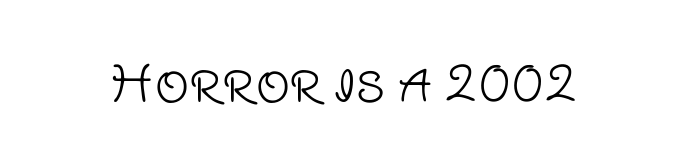
Inter-character spacing is left at the font's built-in metrics. Plain, unruled lines of type. Spacing verdict: proportional, widths tailored to each character.
